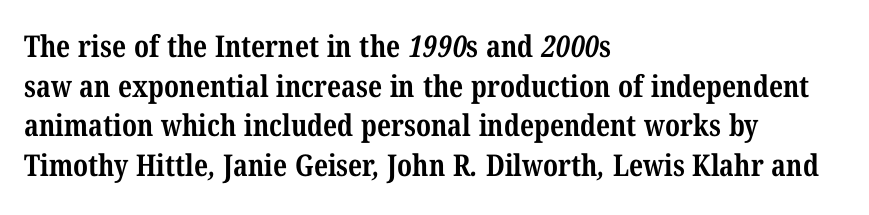
Q: Is the text bold? A: Yes.
Q: Is the typeface a serif or a sans-serif typeface? A: Serif.
Q: Is the text underlined? A: No.
Q: How is the paragraph aligned? A: Left-aligned.
Q: Is the spacing between letters normal or unusually wide? A: Normal.
Q: Is the spacing between lines tight, normal or loose? A: Normal.
Q: Width (condensed, normal, or wide)? A: Condensed.
Q: Stroke contrast? A: Medium.
Q: x-height? A: Medium.
Q: Monospaced? A: No.
